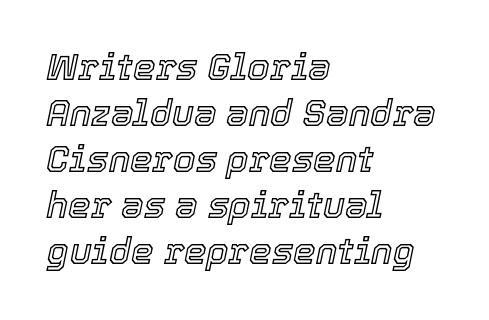
Q: Is the text italic (slanted)? A: Yes, it leans right by about 12 degrees.
Q: Is the text underlined? A: No.
Q: How is the paragraph aligned? A: Left-aligned.
Q: Is the spacing between letters normal or unusually wide? A: Normal.
Q: Is the spacing between lines tight, normal or loose? A: Normal.
Q: Width (condensed, normal, or wide)? A: Normal.
Q: x-height? A: Medium.
Q: Monospaced? A: No.
